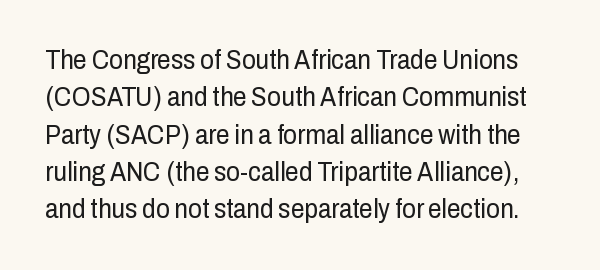
Q: Is the text bold? A: No.
Q: Is the text italic (slanted)? A: No, it is upright.
Q: Is the text underlined? A: No.
Q: Is the spacing between letters normal or unusually wide? A: Normal.
Q: Is the spacing between lines tight, normal or loose? A: Normal.
